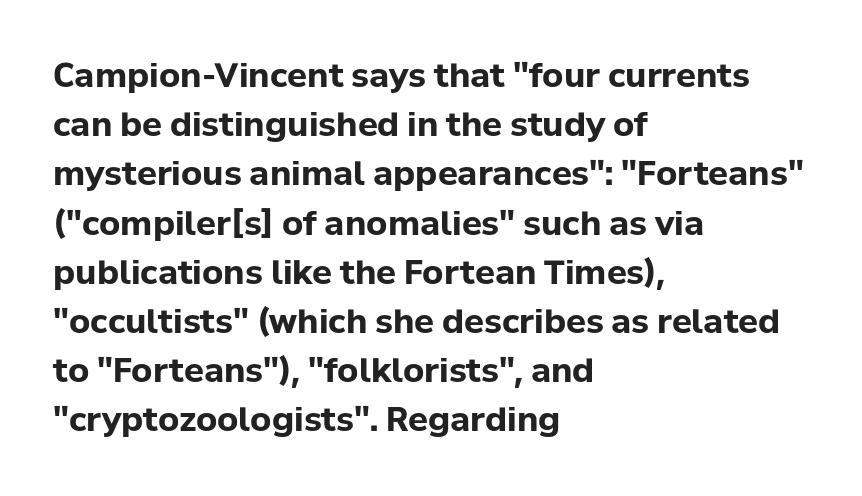
The image shows 33 px bold sans-serif type, upright; set left-aligned, normal line spacing (1.49x), normal letter spacing, not underlined; low stroke contrast and a medium x-height.
